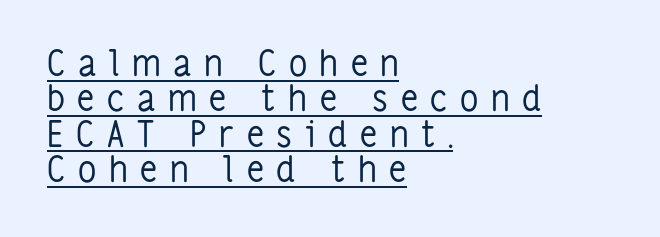
Q: Is the text bold? A: No.
Q: Is the text italic (slanted)? A: No, it is upright.
Q: Is the typeface a serif or a sans-serif typeface? A: Sans-serif.
Q: Is the text underlined? A: Yes.
Q: How is the paragraph aligned? A: Left-aligned.
Q: Is the spacing between letters normal or unusually wide? A: Unusually wide.
Q: Is the spacing between lines tight, normal or loose? A: Tight.
Q: Width (condensed, normal, or wide)? A: Condensed.
Q: Stroke contrast? A: Low.
Q: x-height? A: Medium.
Q: Monospaced? A: No.
